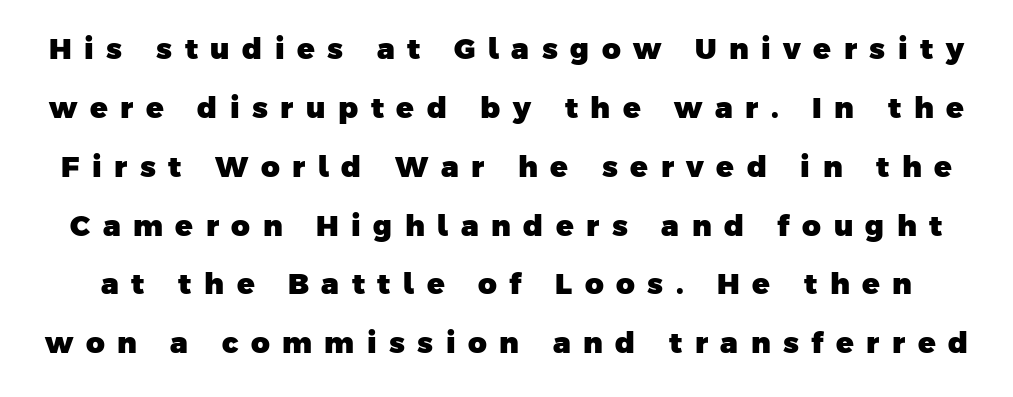
{"serif": "no", "bold": "yes", "weight": "heavy", "width": "normal", "stroke_contrast": "low", "x_height": "medium", "monospaced": "no", "underline": "no", "line_spacing": "loose", "line_spacing_ratio": 2.03, "letter_spacing": "wide", "letter_spacing_em": 0.43, "glyph_px": 29}
